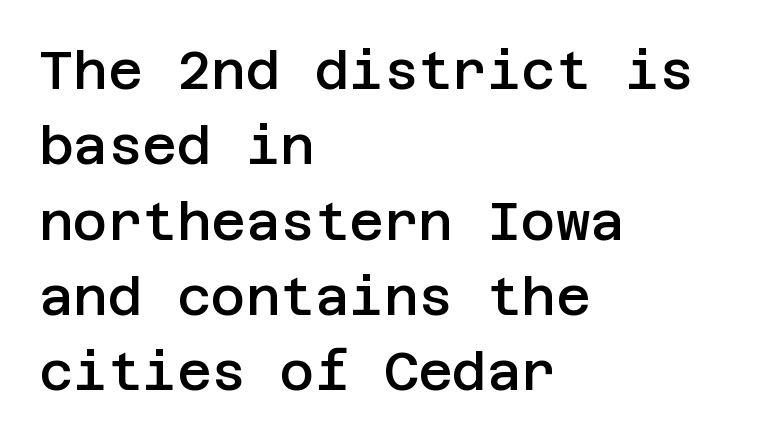
Q: Is the text bold? A: Semi-bold.
Q: Is the text italic (slanted)? A: No, it is upright.
Q: Is the typeface a serif or a sans-serif typeface? A: Sans-serif.
Q: Is the text underlined? A: No.
Q: How is the paragraph aligned? A: Left-aligned.
Q: Is the spacing between letters normal or unusually wide? A: Normal.
Q: Is the spacing between lines tight, normal or loose? A: Normal.
Q: Width (condensed, normal, or wide)? A: Normal.
Q: Stroke contrast? A: Low.
Q: x-height? A: Large.
